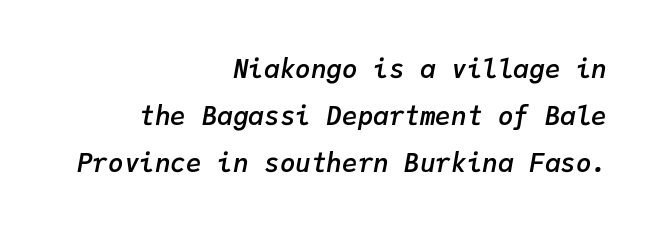
{"italic": "yes", "lean": "right", "slant_degrees": 9, "bold": "semi", "underline": "no", "align": "right", "line_spacing_ratio": 1.81, "letter_spacing": "normal", "letter_spacing_em": 0.0, "glyph_px": 26}
